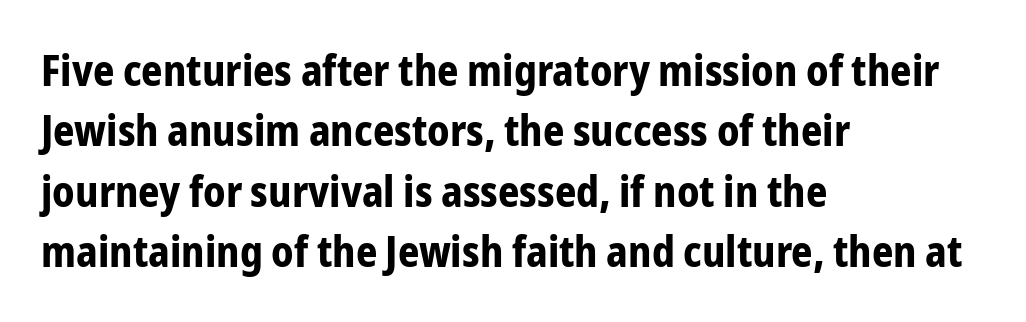
The image shows 42 px bold, condensed sans-serif type, upright; set left-aligned, normal line spacing (1.44x), normal letter spacing, not underlined; low stroke contrast and a medium x-height.
